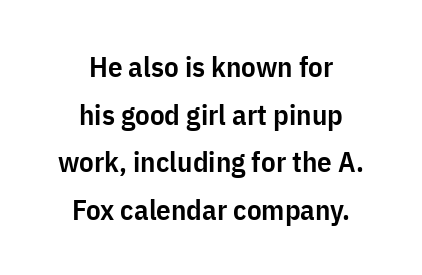
Q: Is the text bold? A: Semi-bold.
Q: Is the text italic (slanted)? A: No, it is upright.
Q: Is the typeface a serif or a sans-serif typeface? A: Sans-serif.
Q: Is the text underlined? A: No.
Q: How is the paragraph aligned? A: Centered.
Q: Is the spacing between letters normal or unusually wide? A: Normal.
Q: Is the spacing between lines tight, normal or loose? A: Normal.
Q: Width (condensed, normal, or wide)? A: Condensed.
Q: Stroke contrast? A: Low.
Q: x-height? A: Medium.
Q: Monospaced? A: No.
